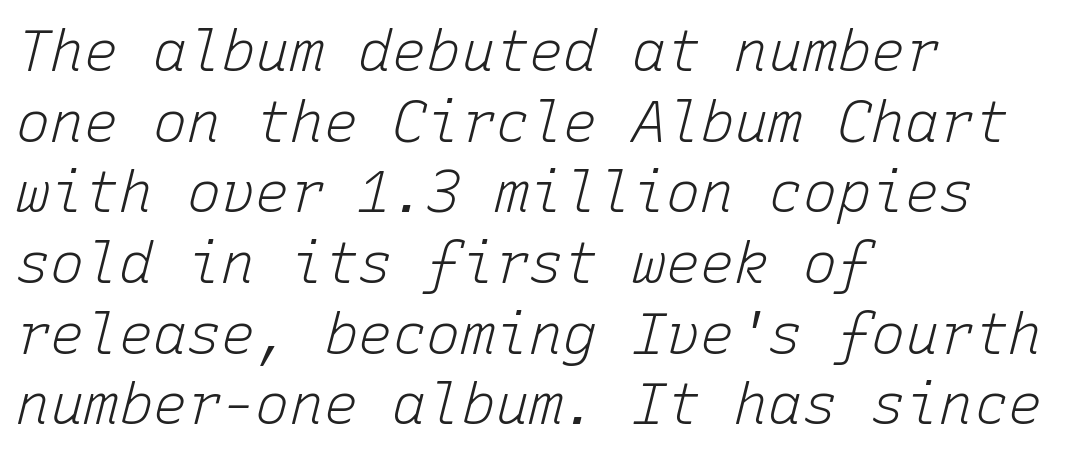
Q: Is the text bold? A: No.
Q: Is the text italic (slanted)? A: Yes, it leans right by about 15 degrees.
Q: Is the text underlined? A: No.
Q: How is the paragraph aligned? A: Left-aligned.
Q: Is the spacing between letters normal or unusually wide? A: Normal.
Q: Width (condensed, normal, or wide)? A: Normal.
Q: Stroke contrast? A: Low.
Q: x-height? A: Medium.
Q: Monospaced? A: Yes.
